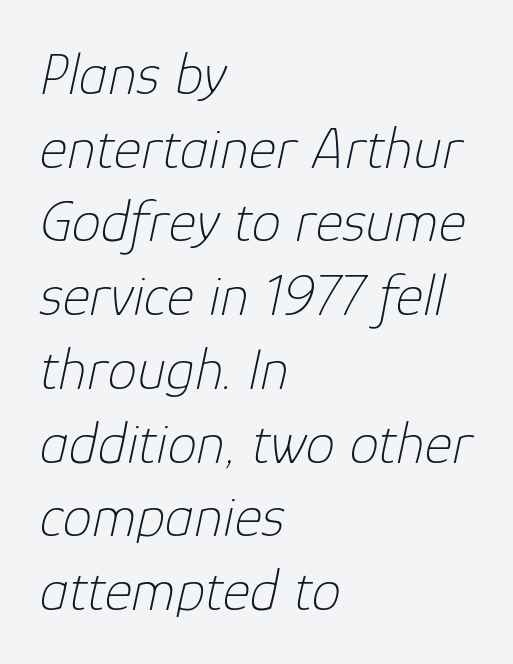
Q: Is the text bold? A: No.
Q: Is the text italic (slanted)? A: Yes, it leans right by about 12 degrees.
Q: Is the text underlined? A: No.
Q: How is the paragraph aligned? A: Left-aligned.
Q: Is the spacing between letters normal or unusually wide? A: Normal.
Q: Is the spacing between lines tight, normal or loose? A: Normal.
Q: Width (condensed, normal, or wide)? A: Normal.
Q: Stroke contrast? A: Low.
Q: x-height? A: Medium.
Q: Monospaced? A: No.
